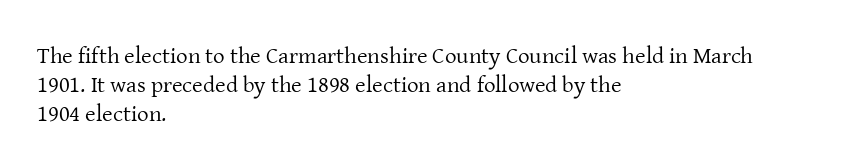
Q: Is the text bold? A: No.
Q: Is the text italic (slanted)? A: No, it is upright.
Q: Is the text underlined? A: No.
Q: How is the paragraph aligned? A: Left-aligned.
Q: Is the spacing between letters normal or unusually wide? A: Normal.
Q: Is the spacing between lines tight, normal or loose? A: Normal.
